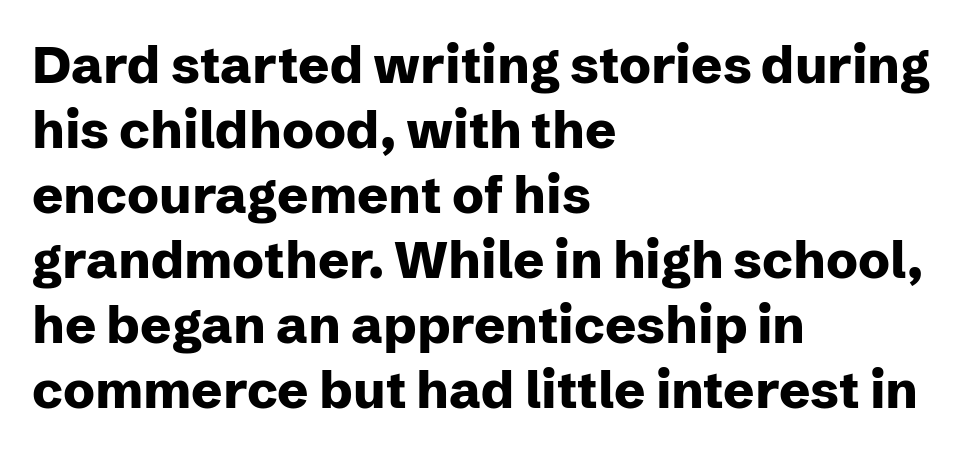
Q: Is the text bold? A: Yes.
Q: Is the text italic (slanted)? A: No, it is upright.
Q: Is the typeface a serif or a sans-serif typeface? A: Sans-serif.
Q: Is the text underlined? A: No.
Q: How is the paragraph aligned? A: Left-aligned.
Q: Is the spacing between letters normal or unusually wide? A: Normal.
Q: Is the spacing between lines tight, normal or loose? A: Normal.
Q: Width (condensed, normal, or wide)? A: Normal.
Q: Stroke contrast? A: Low.
Q: x-height? A: Medium.
Q: Monospaced? A: No.
